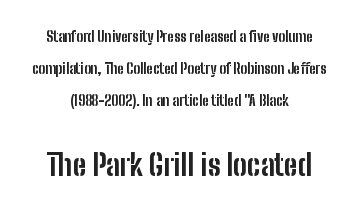
Q: Is the text bold? A: Yes.
Q: Is the text italic (slanted)? A: No, it is upright.
Q: Is the typeface a serif or a sans-serif typeface? A: Sans-serif.
Q: Is the text underlined? A: No.
Q: How is the paragraph aligned? A: Centered.
Q: Is the spacing between letters normal or unusually wide? A: Normal.
Q: Is the spacing between lines tight, normal or loose? A: Loose.
Q: Which block of text is set in a larger size, the first (top) or the second (bottom)? A: The second (bottom) one.
Q: Width (condensed, normal, or wide)? A: Condensed.
Q: Stroke contrast? A: Low.
Q: x-height? A: Medium.
Q: Monospaced? A: No.
